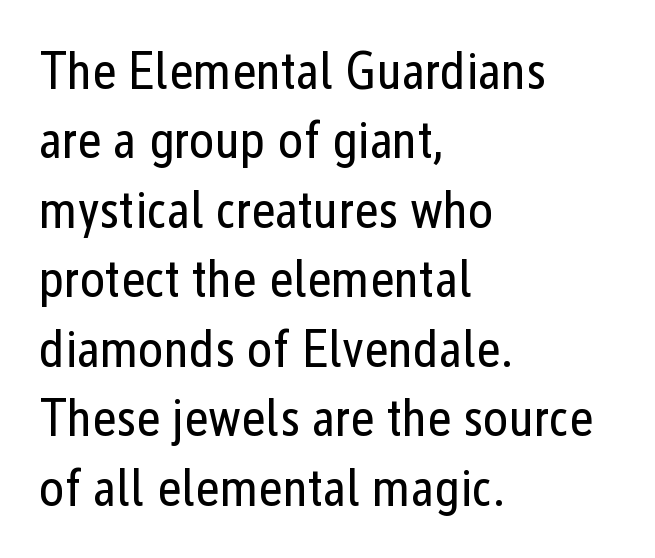
The image shows 53 px regular-weight, condensed sans-serif type, upright; set left-aligned, normal line spacing (1.31x), normal letter spacing, not underlined; low stroke contrast and a medium x-height.
